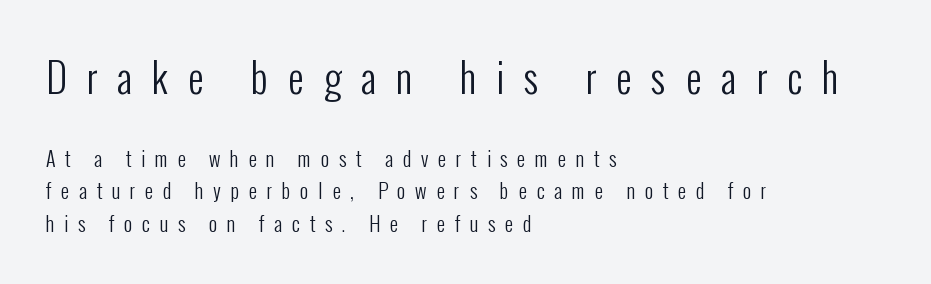
The image shows 40 px regular-weight, condensed sans-serif type, upright; set left-aligned, normal line spacing (1.62x), unusually wide letter spacing (+0.49 em), not underlined; the first (top) block is 2.0x larger; low stroke contrast and a medium x-height.
